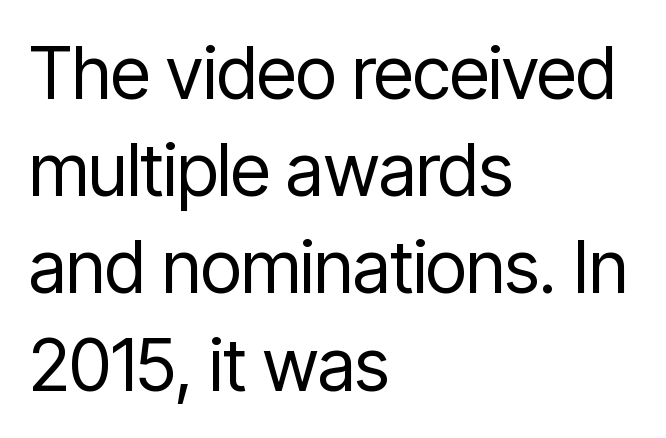
{"serif": "no", "italic": "no", "bold": "no", "weight": "regular", "width": "condensed", "stroke_contrast": "low", "x_height": "medium", "monospaced": "no", "underline": "no", "align": "left", "line_spacing": "normal", "line_spacing_ratio": 1.35, "letter_spacing": "normal", "letter_spacing_em": 0.0, "glyph_px": 72}
